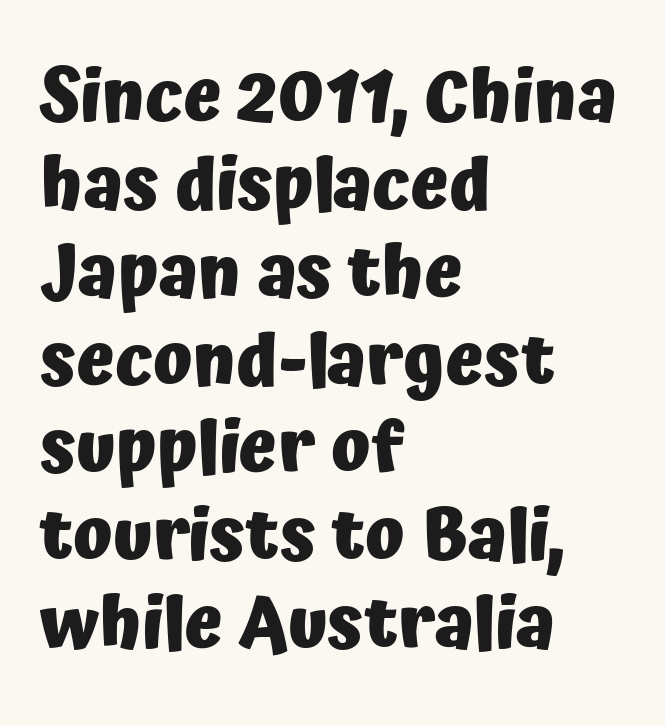
There is no visible air inserted between adjacent glyphs. These lines were composed using upright roman letters. The rendering uses natural spacing where letterforms have individual widths. The paragraph shown leans on its left margin.
